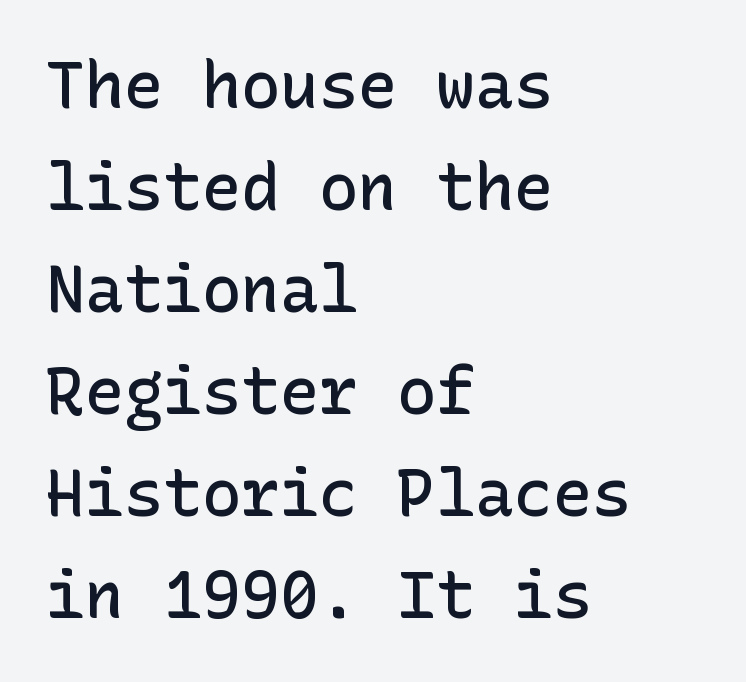
{"serif": "no", "italic": "no", "bold": "semi", "weight": "semibold", "width": "normal", "stroke_contrast": "low", "x_height": "medium", "underline": "no", "align": "left", "line_spacing": "normal", "line_spacing_ratio": 1.57, "letter_spacing": "normal", "letter_spacing_em": 0.0, "glyph_px": 65}
